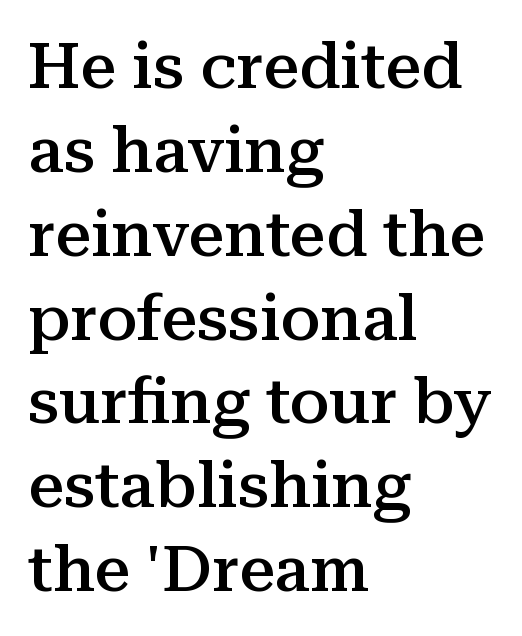
The image shows 64 px semibold serif type, upright; set left-aligned, normal line spacing (1.31x), normal letter spacing, not underlined; medium stroke contrast and a medium x-height.
